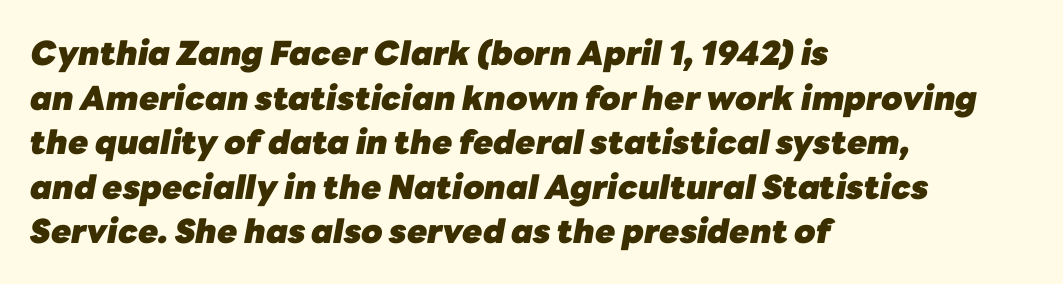
{"italic": "yes", "lean": "right", "slant_degrees": 10, "bold": "yes", "weight": "heavy", "width": "normal", "stroke_contrast": "low", "x_height": "medium", "monospaced": "no", "underline": "no", "align": "left", "line_spacing": "normal", "line_spacing_ratio": 1.35, "letter_spacing": "normal", "letter_spacing_em": 0.0, "glyph_px": 33}
